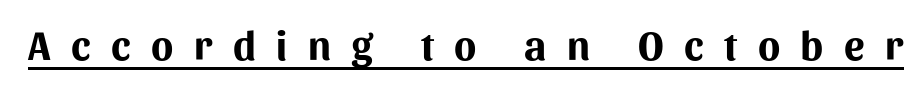
The image shows 41 px bold sans-serif type, upright; set unusually wide letter spacing (+0.5 em), underlined; medium stroke contrast and a medium x-height.
